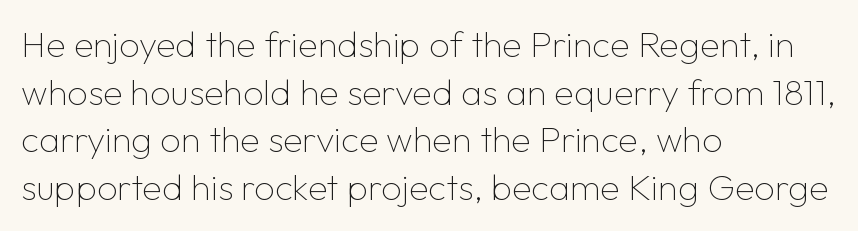
Caption: multi-line text, flush left, ragged right. The block of text has a typical density, with ordinary space between rows. Type style note: lacks serifs. You could not count columns in this text — the font is proportionally spaced. Honestly, the letter spacing is just normal — you wouldn't notice it.
